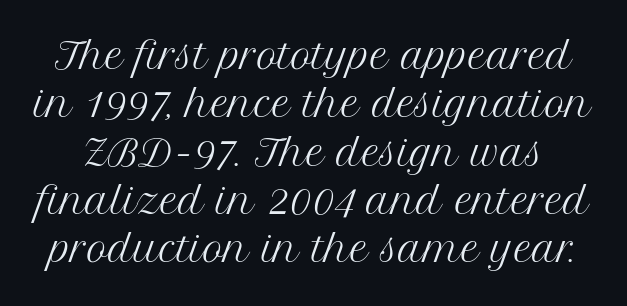
{"bold": "no", "weight": "regular", "width": "normal", "stroke_contrast": "medium", "x_height": "medium", "monospaced": "no", "underline": "no", "line_spacing": "normal", "line_spacing_ratio": 1.38, "letter_spacing": "normal", "letter_spacing_em": 0.0, "glyph_px": 35}
